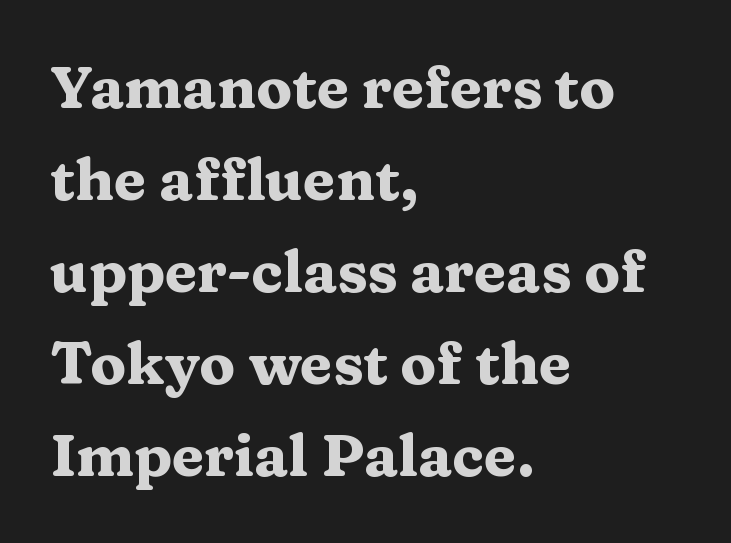
{"serif": "yes", "italic": "no", "bold": "yes", "weight": "heavy", "width": "wide", "stroke_contrast": "medium", "x_height": "medium", "monospaced": "no", "underline": "no", "align": "left", "line_spacing": "normal", "line_spacing_ratio": 1.56, "letter_spacing": "normal", "letter_spacing_em": 0.0, "glyph_px": 59}
